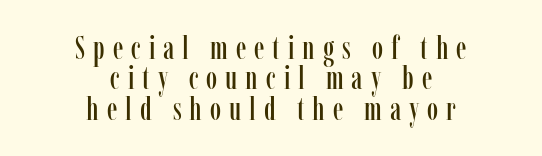
Q: Is the text italic (slanted)? A: No, it is upright.
Q: Is the typeface a serif or a sans-serif typeface? A: Serif.
Q: Is the text underlined? A: No.
Q: How is the paragraph aligned? A: Centered.
Q: Is the spacing between letters normal or unusually wide? A: Unusually wide.
Q: Is the spacing between lines tight, normal or loose? A: Tight.
Q: Width (condensed, normal, or wide)? A: Condensed.
Q: Stroke contrast? A: Low.
Q: x-height? A: Medium.
Q: Monospaced? A: No.
